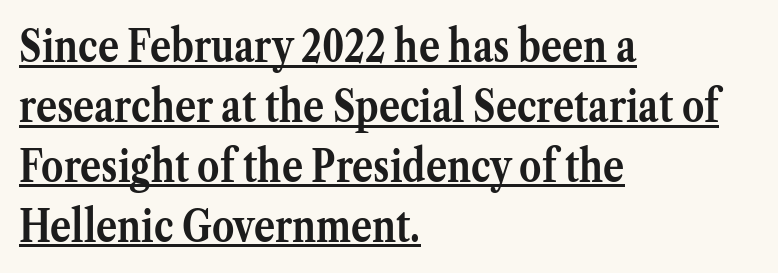
Every character sits straight up, as roman type does. These lines are rendered in a variable-pitch font. Beneath each row of characters lies a ruled line. The rendering anchors every line to the left-hand side. Bold? Absolutely — the strokes are thick and heavy. Is the letter spacing exaggerated? No — it looks like the ordinary default.
